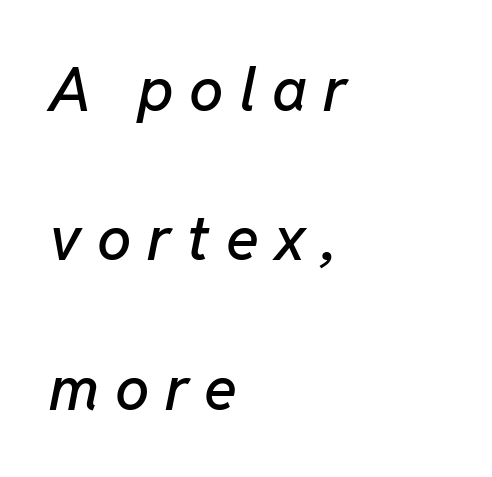
The image shows 61 px text type, italic (leaning right); set left-aligned, loose line spacing (2.45x), unusually wide letter spacing (+0.26 em), not underlined; low stroke contrast and a medium x-height.
